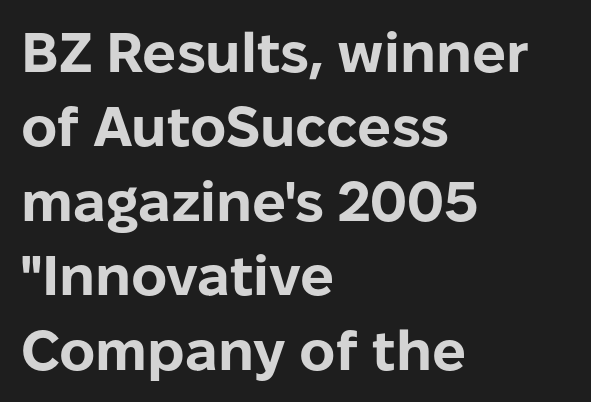
The image shows 56 px bold sans-serif type, upright; set left-aligned, normal line spacing (1.33x), normal letter spacing, not underlined; low stroke contrast and a medium x-height.
